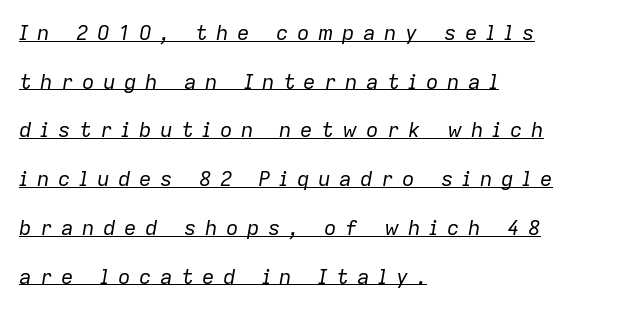
The text carries the slant typical of an italic or oblique font. In CSS terms this would be text-align: left. The tracking jumps out immediately: characters are airy and widely separated. The string is rendered with underlining switched on. This block would shrink considerably if given ordinary leading; it's expanded now. Stroke thickness stays within the range of a standard reading face or lighter.
